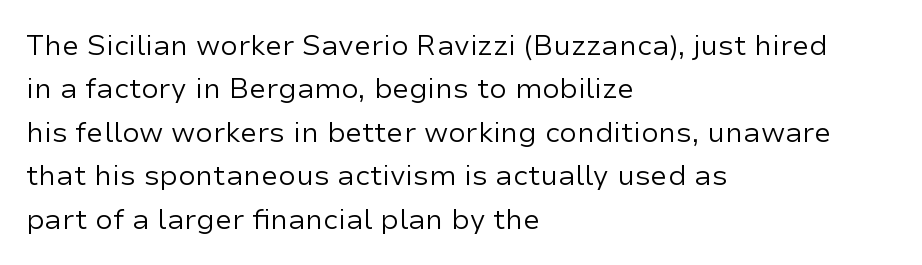
Q: Is the text bold? A: No.
Q: Is the text italic (slanted)? A: No, it is upright.
Q: Is the typeface a serif or a sans-serif typeface? A: Sans-serif.
Q: Is the text underlined? A: No.
Q: How is the paragraph aligned? A: Left-aligned.
Q: Is the spacing between letters normal or unusually wide? A: Normal.
Q: Is the spacing between lines tight, normal or loose? A: Normal.
Q: Width (condensed, normal, or wide)? A: Normal.
Q: Stroke contrast? A: Low.
Q: x-height? A: Medium.
Q: Monospaced? A: No.
